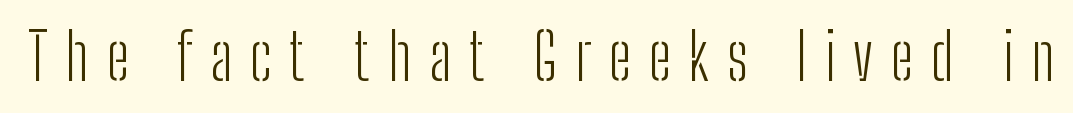
The image shows 64 px light, condensed sans-serif type, upright; set unusually wide letter spacing (+0.28 em), not underlined; low stroke contrast and a medium x-height.
